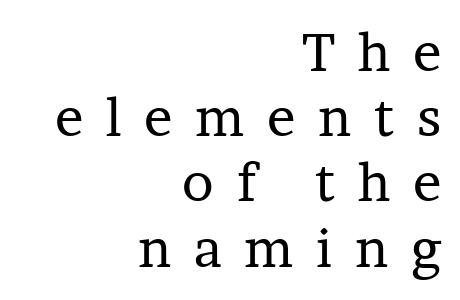
The image shows 53 px regular-weight serif type, upright; set right-aligned, line spacing 1.23x, unusually wide letter spacing (+0.43 em), not underlined; low stroke contrast and a medium x-height.
